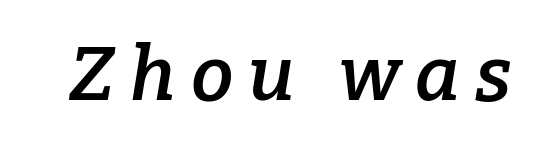
Q: Is the text bold? A: Semi-bold.
Q: Is the text italic (slanted)? A: Yes, it leans right by about 9 degrees.
Q: Is the typeface a serif or a sans-serif typeface? A: Serif.
Q: Is the text underlined? A: No.
Q: Is the spacing between letters normal or unusually wide? A: Unusually wide.
Q: Width (condensed, normal, or wide)? A: Normal.
Q: Stroke contrast? A: Low.
Q: x-height? A: Medium.
Q: Monospaced? A: No.
